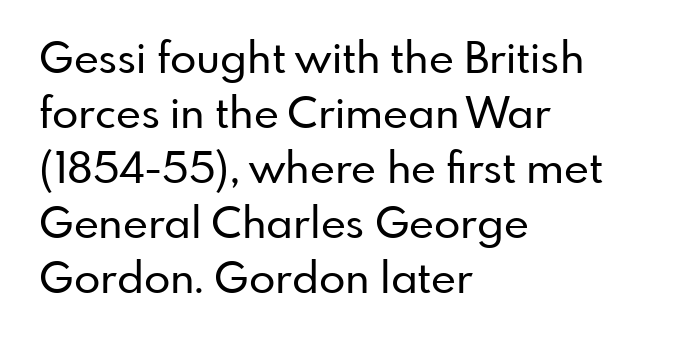
{"serif": "no", "italic": "no", "width": "normal", "stroke_contrast": "low", "x_height": "small", "monospaced": "no", "underline": "no", "align": "left", "line_spacing": "normal", "line_spacing_ratio": 1.28, "letter_spacing": "normal", "letter_spacing_em": 0.0, "glyph_px": 43}
